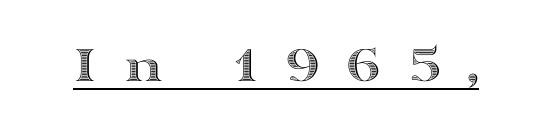
The image shows 53 px wide type, upright; set unusually wide letter spacing (+0.49 em), underlined; a medium x-height.
